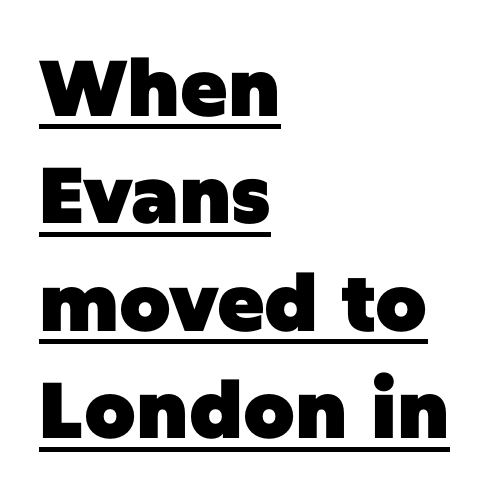
The rendering uses a moderate line-height, typical for paragraphs. Nobody touched the tracking dial on this one. The rendering shows plain stroke endings on the letterforms — a sans-serif design. Strokes here are thick enough to call this a true bold. Glance below the letters and you will spot a drawn line. The lines are quadded left.
